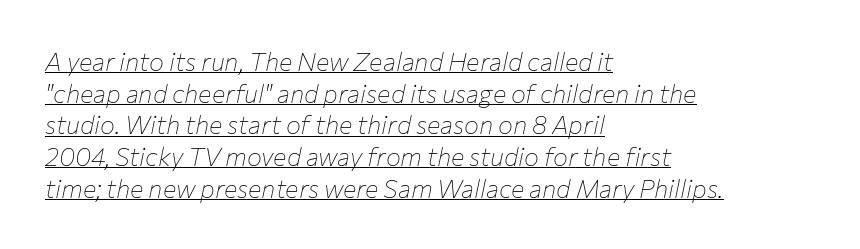
Q: Is the text bold? A: No.
Q: Is the text italic (slanted)? A: Yes, it leans right by about 12 degrees.
Q: Is the text underlined? A: Yes.
Q: How is the paragraph aligned? A: Left-aligned.
Q: Is the spacing between letters normal or unusually wide? A: Normal.
Q: Is the spacing between lines tight, normal or loose? A: Normal.
